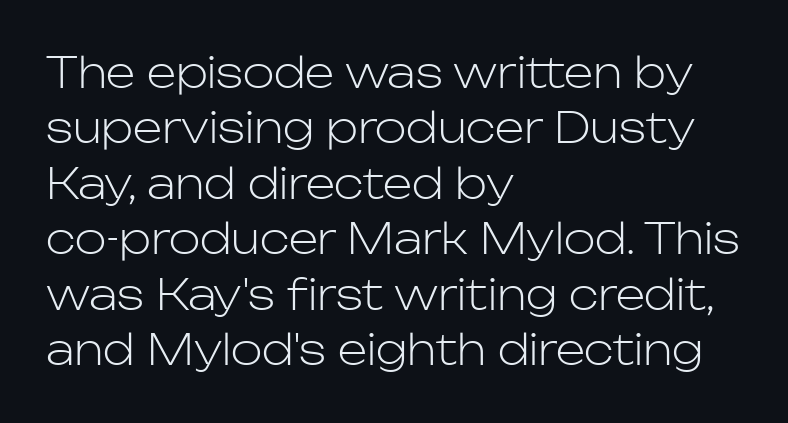
Rendered with straight, roman letterforms. The lines sit at an ordinary, default distance from one another. No word sits above an underline. Compared with typical body copy, the letter spacing here is the same. The weight tops out at a normal text grade.
